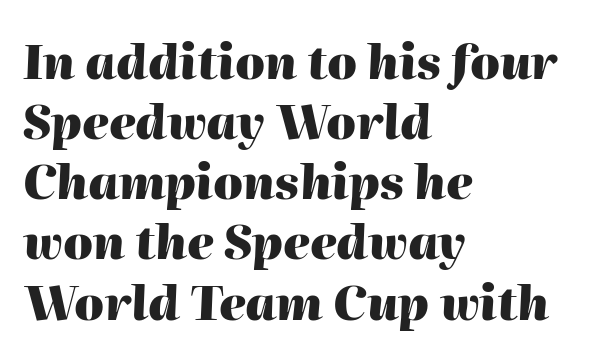
The image shows 47 px heavy type, italic (leaning right); set left-aligned, normal line spacing (1.28x), normal letter spacing, not underlined; high stroke contrast and a medium x-height.
